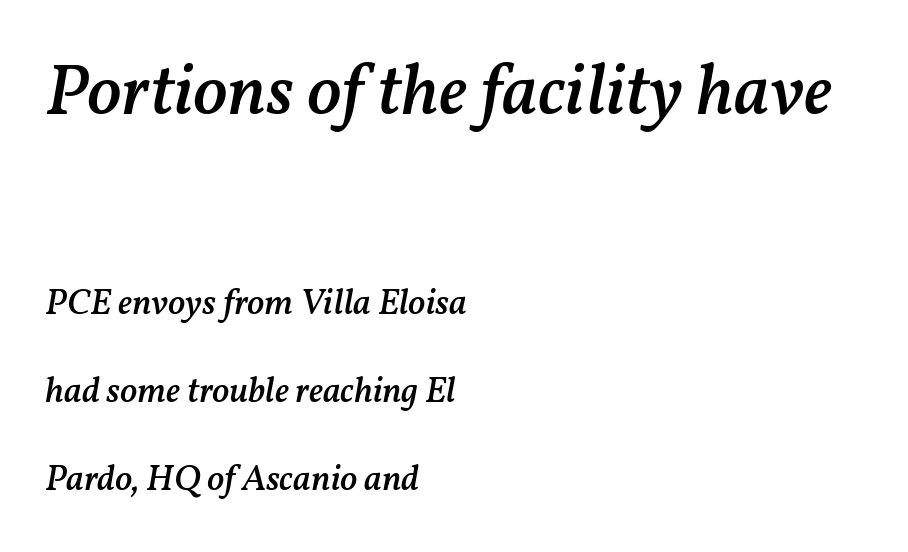
Is the lower block the larger one? No — the upper block carries the bigger type. You could fit nearly another row in the gap between these rows. Anything drawn beneath the words? Only blank space. A typesetter would call this proportional, since set widths differ per character. Spacing between characters is what you'd get straight out of the box.
